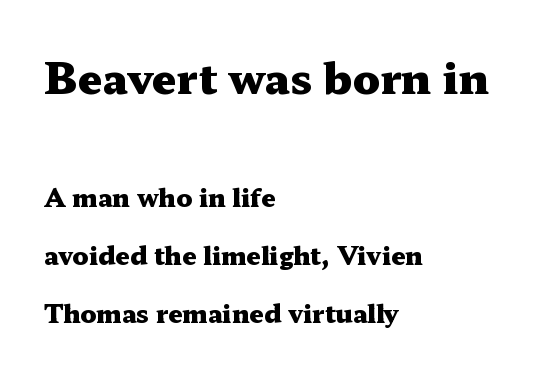
Q: Is the text bold? A: Yes.
Q: Is the text italic (slanted)? A: No, it is upright.
Q: Is the typeface a serif or a sans-serif typeface? A: Serif.
Q: Is the text underlined? A: No.
Q: How is the paragraph aligned? A: Left-aligned.
Q: Is the spacing between letters normal or unusually wide? A: Normal.
Q: Is the spacing between lines tight, normal or loose? A: Loose.
Q: Which block of text is set in a larger size, the first (top) or the second (bottom)? A: The first (top) one.
Q: Width (condensed, normal, or wide)? A: Wide.
Q: Stroke contrast? A: Medium.
Q: x-height? A: Medium.
Q: Monospaced? A: No.
